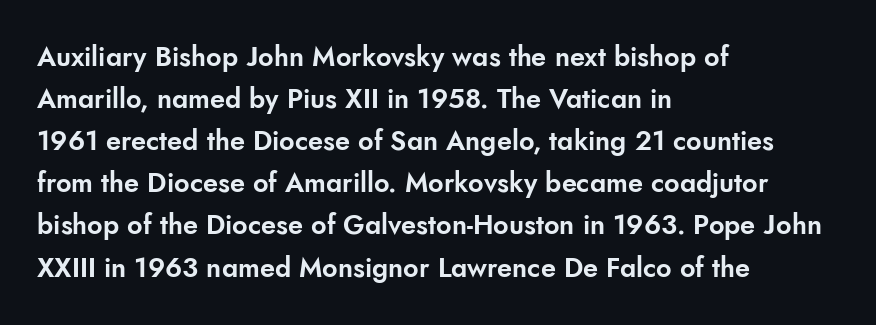
Q: Is the text italic (slanted)? A: No, it is upright.
Q: Is the text underlined? A: No.
Q: How is the paragraph aligned? A: Left-aligned.
Q: Is the spacing between letters normal or unusually wide? A: Normal.
Q: Is the spacing between lines tight, normal or loose? A: Normal.
